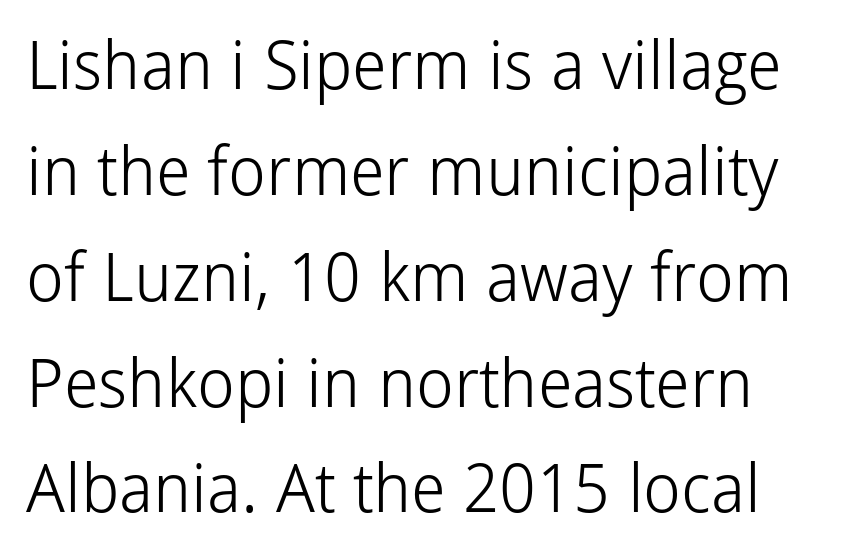
Letter spacing: default. This sample uses a sans-serif face. Heft: none added — not bold. Tall strokes in this sample are plumb rather than angled. The space beneath each line is pristine and unruled. Notice how descenders clear the ascenders below comfortably — that's standard leading.
